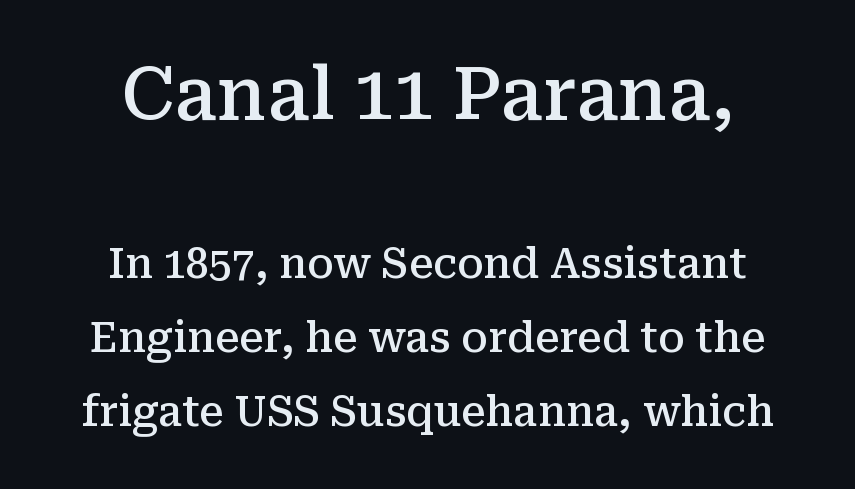
{"serif": "yes", "italic": "no", "bold": "semi", "weight": "semibold", "width": "normal", "stroke_contrast": "medium", "x_height": "medium", "monospaced": "no", "underline": "no", "line_spacing_ratio": 1.81, "letter_spacing": "normal", "letter_spacing_em": 0.0, "larger_block": "first", "size_ratio": 1.76, "glyph_px": 72}
